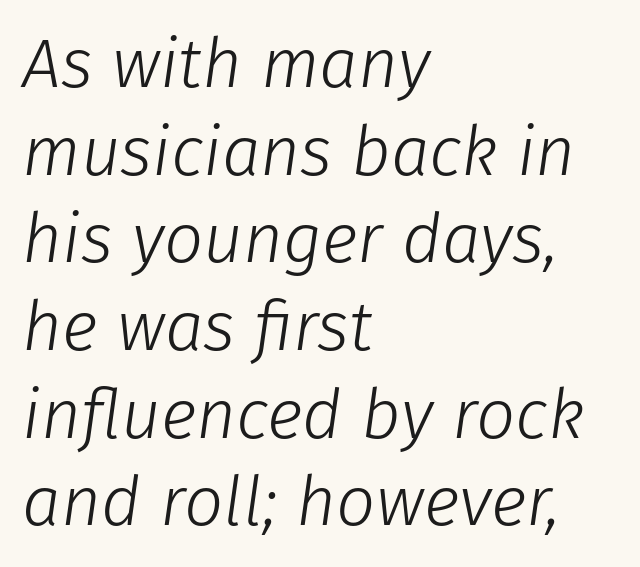
{"italic": "yes", "lean": "right", "slant_degrees": 8, "bold": "no", "weight": "light", "width": "normal", "stroke_contrast": "low", "x_height": "medium", "monospaced": "no", "underline": "no", "align": "left", "line_spacing": "normal", "line_spacing_ratio": 1.27, "letter_spacing": "normal", "letter_spacing_em": 0.0, "glyph_px": 69}
